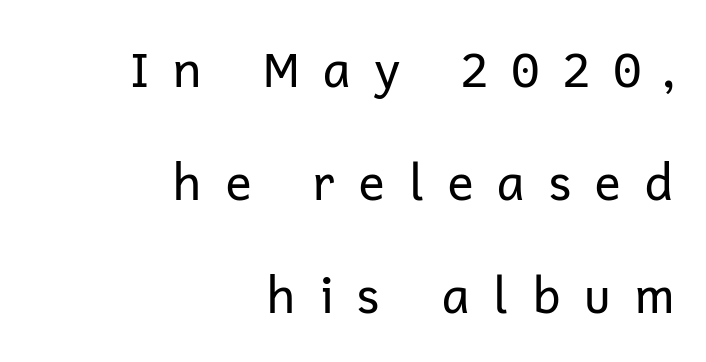
The image shows 49 px regular-weight sans-serif type, upright; set right-aligned, loose line spacing (2.31x), unusually wide letter spacing (+0.45 em), not underlined; low stroke contrast and a medium x-height.
